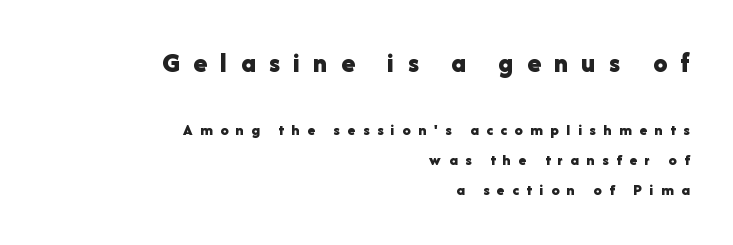
Q: Is the text bold? A: Yes.
Q: Is the text italic (slanted)? A: No, it is upright.
Q: Is the typeface a serif or a sans-serif typeface? A: Sans-serif.
Q: Is the text underlined? A: No.
Q: How is the paragraph aligned? A: Right-aligned.
Q: Is the spacing between letters normal or unusually wide? A: Unusually wide.
Q: Which block of text is set in a larger size, the first (top) or the second (bottom)? A: The first (top) one.
Q: Width (condensed, normal, or wide)? A: Normal.
Q: Stroke contrast? A: Low.
Q: x-height? A: Medium.
Q: Monospaced? A: No.
